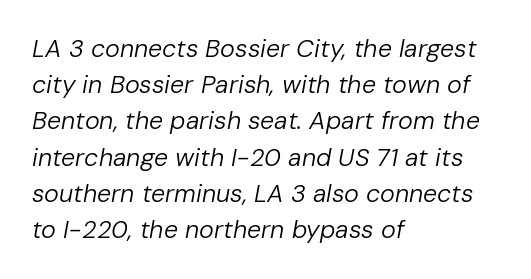
The image shows 25 px text type, italic (leaning right); set left-aligned, normal line spacing (1.45x), normal letter spacing, not underlined.
